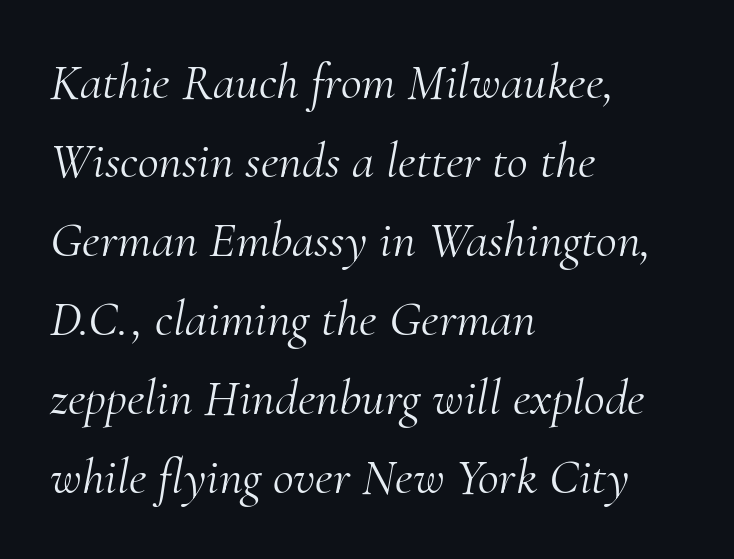
The image shows 51 px light serif type, italic (leaning right); set left-aligned, normal line spacing (1.55x), normal letter spacing, not underlined; medium stroke contrast and a small x-height.
